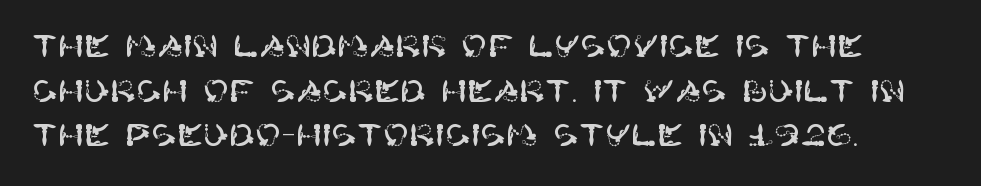
This is sans-serif lettering, the kind often seen on screens and signage. Any mark beneath the type? The region is blank. Each word holds together tightly as a unit, with standard inter-letter gaps. Normally led — the rows are evenly, conventionally spaced. Style check: upright.
